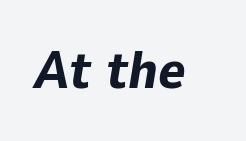
What stands out about the letter spacing? Nothing — it is the standard amount. When letters slant like this, we call the style italic. Glance below the letters and you will spot only blank space. These lines carry a lot of weight — the face is fully bold.
